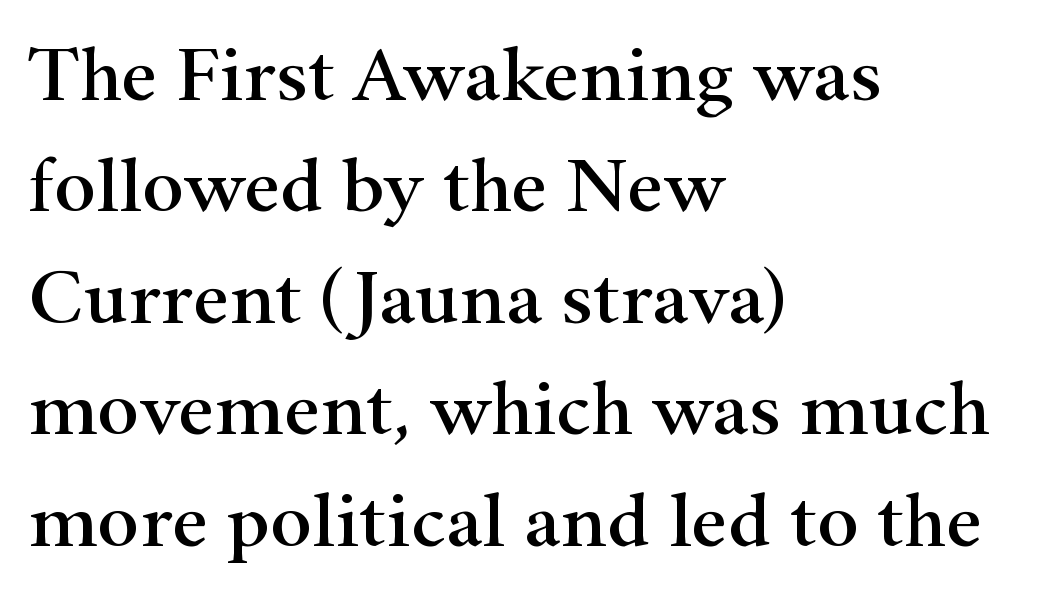
The setting favours the left margin, as ordinary paragraphs usually do. Just letters on the line, the space beneath them empty. The block of text has a typical density, with ordinary space between rows. Quick note: not italic, upright. Nobody touched the tracking dial on this one. You could not count columns in this text — the font is proportionally spaced.
